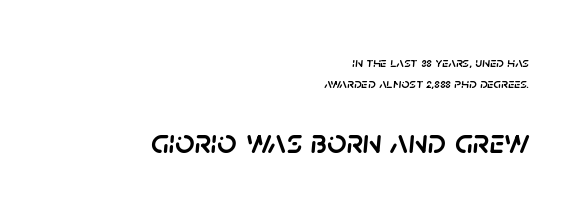
{"italic": "yes", "lean": "right", "slant_degrees": 5, "width": "normal", "stroke_contrast": "low", "x_height": "large", "monospaced": "no", "underline": "no", "align": "right", "line_spacing": "normal", "line_spacing_ratio": 1.48, "letter_spacing": "normal", "letter_spacing_em": 0.0, "larger_block": "second", "size_ratio": 2.43, "glyph_px": 34}
